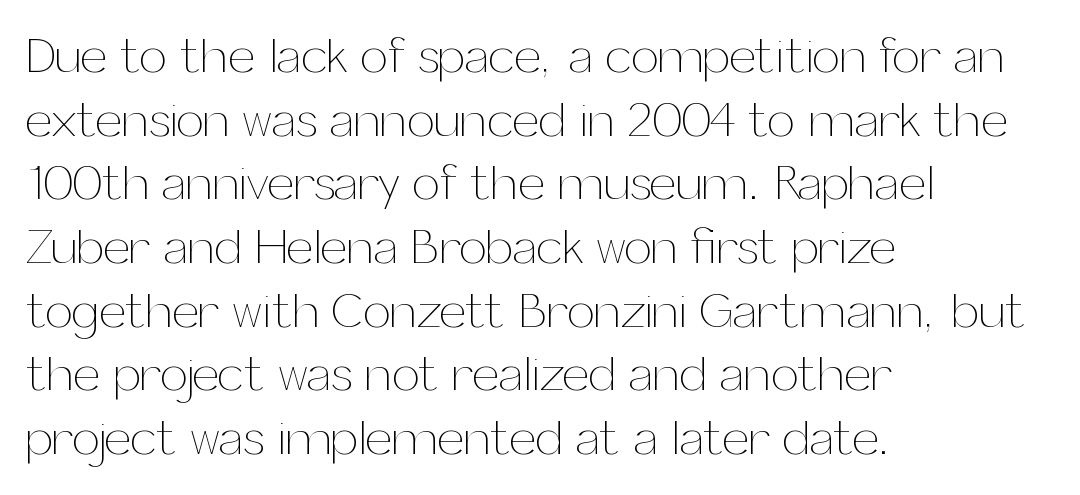
{"italic": "no", "bold": "no", "weight": "thin", "width": "normal", "stroke_contrast": "medium", "x_height": "medium", "monospaced": "no", "underline": "no", "align": "left", "line_spacing": "normal", "line_spacing_ratio": 1.3, "letter_spacing": "normal", "letter_spacing_em": 0.0, "glyph_px": 49}
